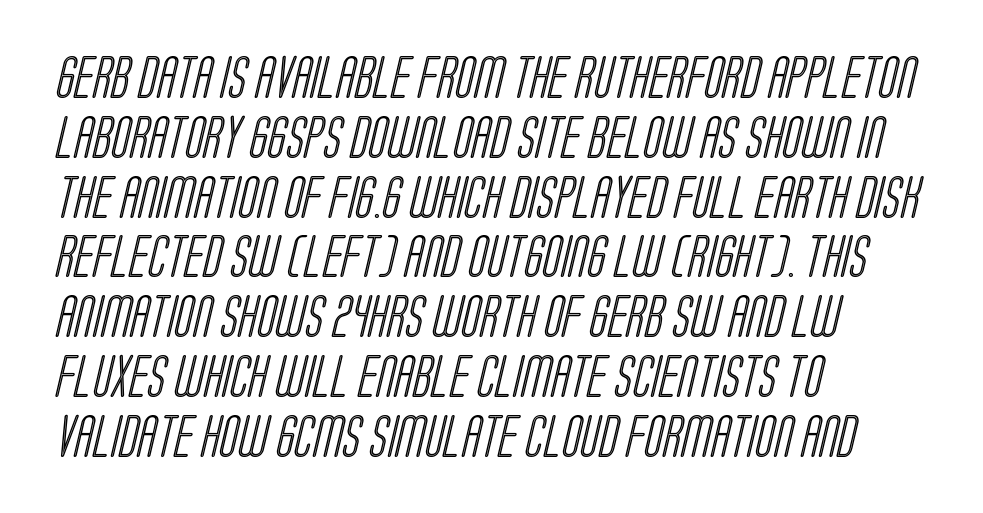
Q: Is the text underlined? A: No.
Q: How is the paragraph aligned? A: Left-aligned.
Q: Is the spacing between letters normal or unusually wide? A: Normal.
Q: Is the spacing between lines tight, normal or loose? A: Normal.
Q: Width (condensed, normal, or wide)? A: Condensed.
Q: x-height? A: Large.
Q: Monospaced? A: No.
